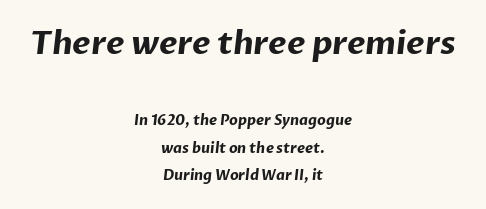
The image shows 32 px bold sans-serif type; set centered, loose line spacing (1.98x), normal letter spacing, not underlined; the first (top) block is 2.29x larger; low stroke contrast and a medium x-height.
